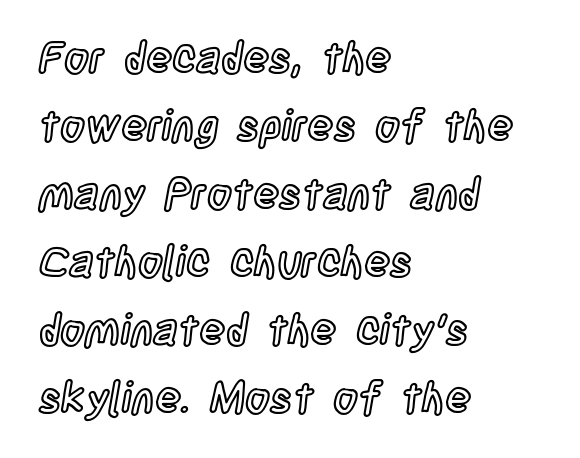
{"width": "condensed", "x_height": "large", "monospaced": "no", "underline": "no", "align": "left", "line_spacing": "normal", "line_spacing_ratio": 1.58, "letter_spacing": "normal", "letter_spacing_em": 0.0, "glyph_px": 43}
